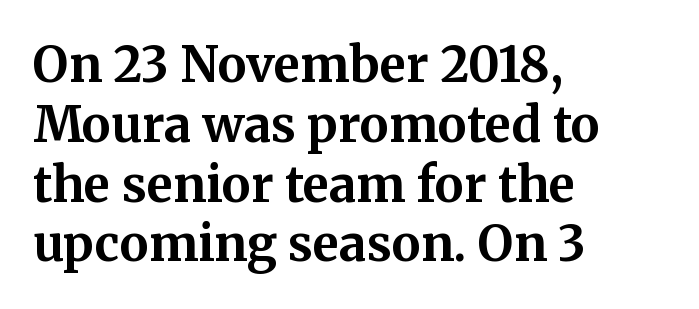
Q: Is the text bold? A: Yes.
Q: Is the text italic (slanted)? A: No, it is upright.
Q: Is the typeface a serif or a sans-serif typeface? A: Serif.
Q: Is the text underlined? A: No.
Q: How is the paragraph aligned? A: Left-aligned.
Q: Is the spacing between letters normal or unusually wide? A: Normal.
Q: Width (condensed, normal, or wide)? A: Normal.
Q: Stroke contrast? A: Medium.
Q: x-height? A: Medium.
Q: Monospaced? A: No.
